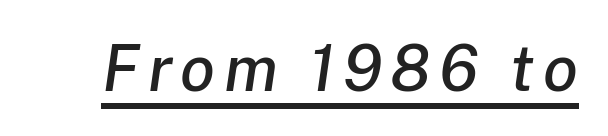
These lines were composed using italics. A typesetter would call this proportional, since set widths differ per character. Like a heading marked for emphasis, these lines bear an underscore.
